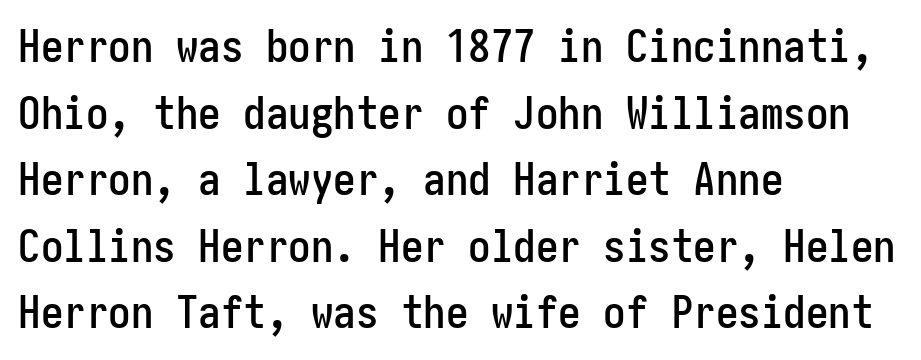
{"serif": "no", "italic": "no", "width": "condensed", "stroke_contrast": "low", "x_height": "medium", "underline": "no", "align": "left", "line_spacing": "normal", "line_spacing_ratio": 1.48, "letter_spacing": "normal", "letter_spacing_em": 0.0, "glyph_px": 45}
